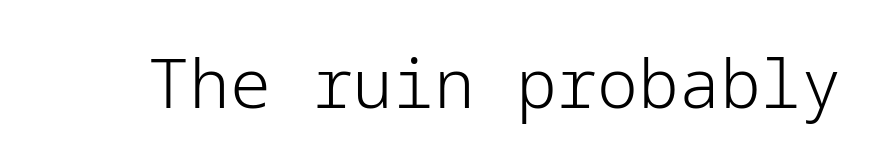
Q: Is the text bold? A: No.
Q: Is the text italic (slanted)? A: No, it is upright.
Q: Is the typeface a serif or a sans-serif typeface? A: Sans-serif.
Q: Is the text underlined? A: No.
Q: Is the spacing between letters normal or unusually wide? A: Normal.
Q: Width (condensed, normal, or wide)? A: Normal.
Q: Stroke contrast? A: Low.
Q: x-height? A: Medium.
